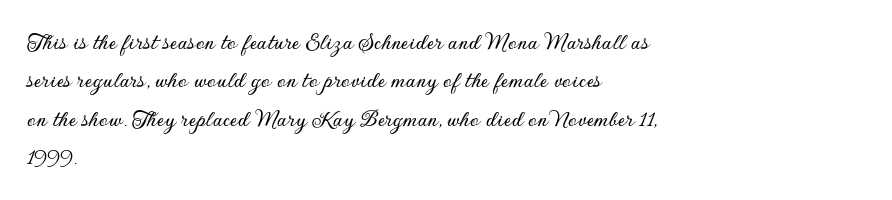
The image shows 25 px text type; set left-aligned, normal line spacing (1.54x), normal letter spacing, not underlined.
